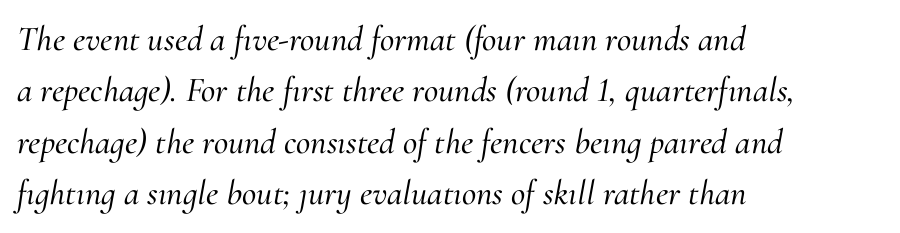
{"serif": "yes", "italic": "yes", "lean": "right", "slant_degrees": 10, "width": "normal", "stroke_contrast": "medium", "x_height": "small", "monospaced": "no", "underline": "no", "align": "left", "line_spacing": "normal", "line_spacing_ratio": 1.47, "letter_spacing": "normal", "letter_spacing_em": 0.0, "glyph_px": 35}
